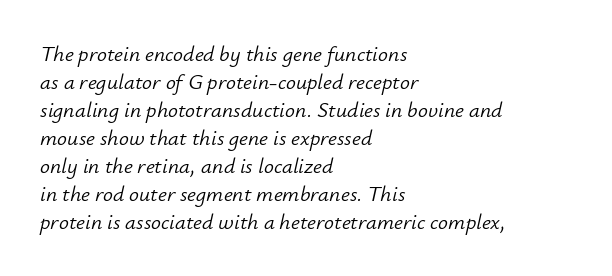
The image shows 22 px text type, italic (leaning right); set left-aligned, normal line spacing (1.27x), normal letter spacing, not underlined.
